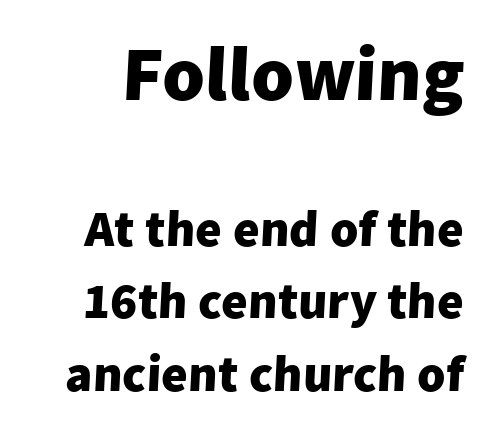
Q: Is the text bold? A: Yes.
Q: Is the typeface a serif or a sans-serif typeface? A: Sans-serif.
Q: Is the text underlined? A: No.
Q: Is the spacing between letters normal or unusually wide? A: Normal.
Q: Is the spacing between lines tight, normal or loose? A: Normal.
Q: Which block of text is set in a larger size, the first (top) or the second (bottom)? A: The first (top) one.
Q: Width (condensed, normal, or wide)? A: Normal.
Q: Stroke contrast? A: Low.
Q: x-height? A: Medium.
Q: Monospaced? A: No.
